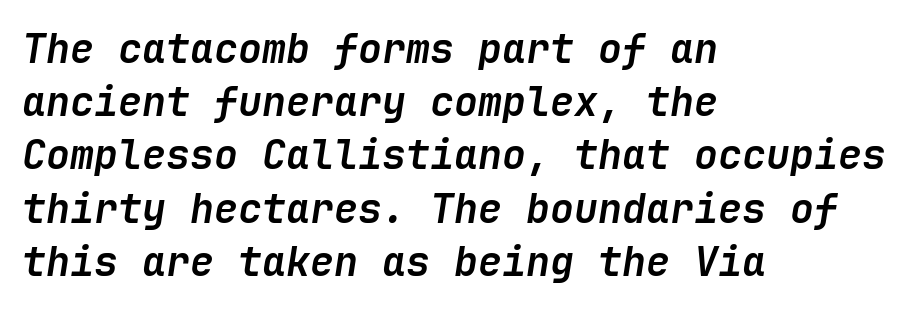
The image shows 40 px semibold type, italic (leaning right); set left-aligned, normal line spacing (1.33x), normal letter spacing, not underlined; low stroke contrast and a medium x-height.
